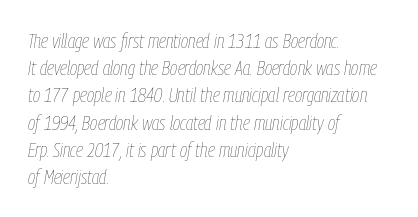
The image shows 20 px text type, italic (leaning right); set left-aligned, normal line spacing (1.36x), normal letter spacing, not underlined.
